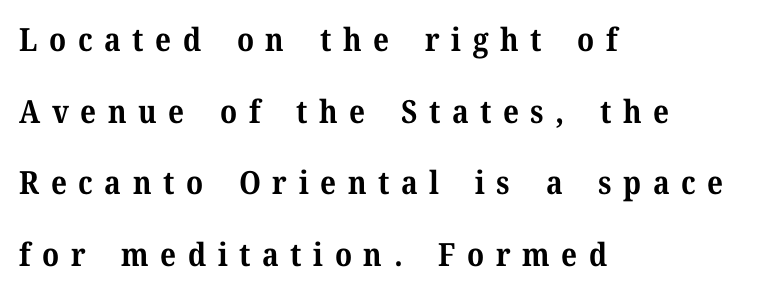
Q: Is the text bold? A: Yes.
Q: Is the text italic (slanted)? A: No, it is upright.
Q: Is the typeface a serif or a sans-serif typeface? A: Serif.
Q: Is the text underlined? A: No.
Q: How is the paragraph aligned? A: Left-aligned.
Q: Is the spacing between letters normal or unusually wide? A: Unusually wide.
Q: Is the spacing between lines tight, normal or loose? A: Loose.
Q: Width (condensed, normal, or wide)? A: Normal.
Q: Stroke contrast? A: Medium.
Q: x-height? A: Medium.
Q: Monospaced? A: No.
